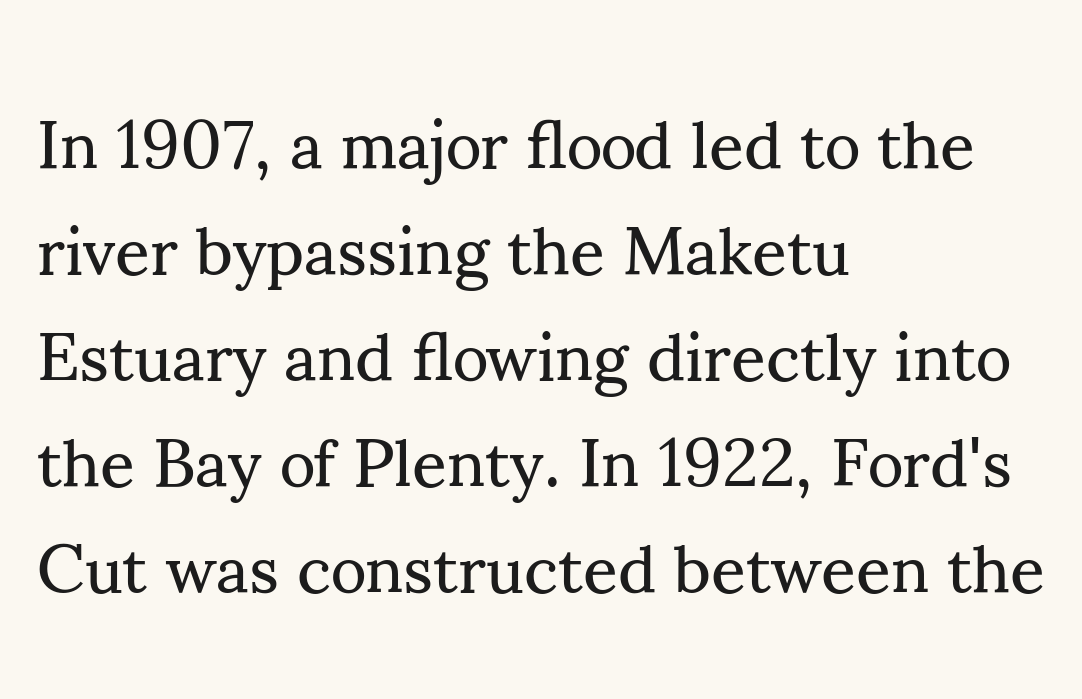
Glyph-to-glyph distance matches everyday printed text. Horizontally, the lines are justified to the leading edge only. Classification — serif. A normal amount of white space separates one row of letters from the next.
